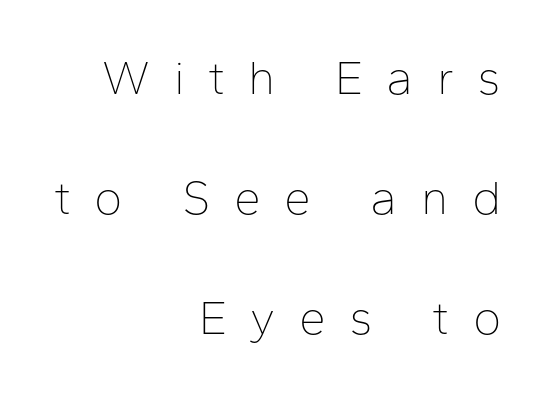
Q: Is the text bold? A: No.
Q: Is the text italic (slanted)? A: No, it is upright.
Q: Is the typeface a serif or a sans-serif typeface? A: Sans-serif.
Q: Is the text underlined? A: No.
Q: How is the paragraph aligned? A: Right-aligned.
Q: Is the spacing between letters normal or unusually wide? A: Unusually wide.
Q: Is the spacing between lines tight, normal or loose? A: Loose.
Q: Width (condensed, normal, or wide)? A: Normal.
Q: Stroke contrast? A: Low.
Q: x-height? A: Medium.
Q: Monospaced? A: No.
